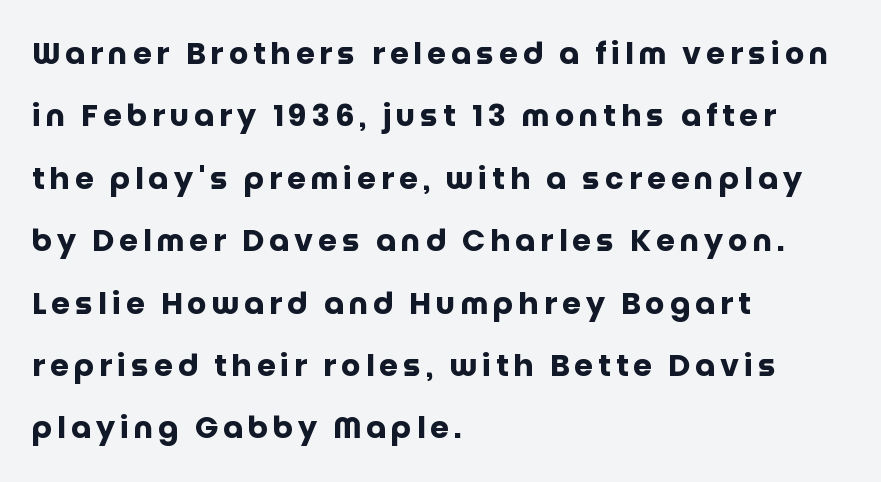
The image shows 30 px heavy sans-serif type, upright; set left-aligned, loose line spacing (2.08x), not underlined; low stroke contrast and a large x-height.
